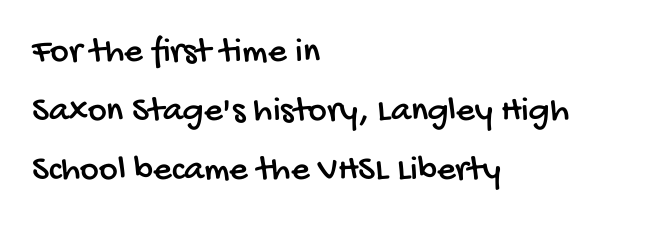
{"serif": "no", "width": "condensed", "stroke_contrast": "low", "x_height": "large", "monospaced": "no", "underline": "no", "align": "left", "line_spacing": "normal", "line_spacing_ratio": 1.64, "letter_spacing": "normal", "letter_spacing_em": 0.0, "glyph_px": 36}
